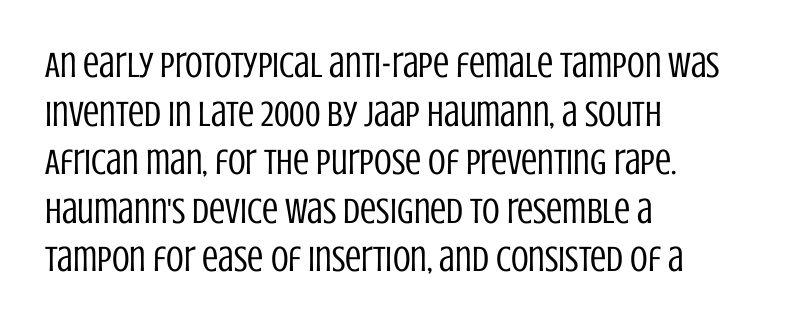
{"serif": "no", "italic": "no", "bold": "no", "weight": "regular", "width": "condensed", "stroke_contrast": "low", "x_height": "large", "monospaced": "no", "underline": "no", "align": "left", "line_spacing": "normal", "line_spacing_ratio": 1.35, "letter_spacing": "normal", "letter_spacing_em": 0.0, "glyph_px": 36}
